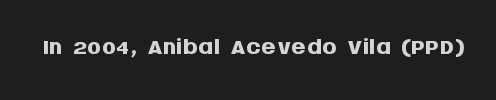
The image shows 37 px semibold sans-serif type, upright; set normal letter spacing, not underlined; medium stroke contrast and a large x-height.
